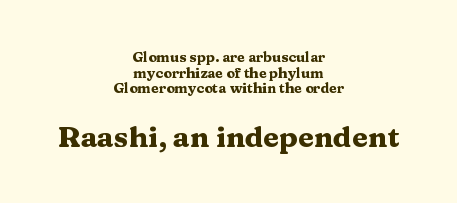
{"serif": "yes", "italic": "no", "bold": "yes", "weight": "heavy", "width": "wide", "stroke_contrast": "medium", "x_height": "medium", "monospaced": "no", "underline": "no", "align": "center", "line_spacing": "tight", "line_spacing_ratio": 1.11, "letter_spacing": "normal", "letter_spacing_em": 0.0, "larger_block": "second", "size_ratio": 2.07, "glyph_px": 29}
